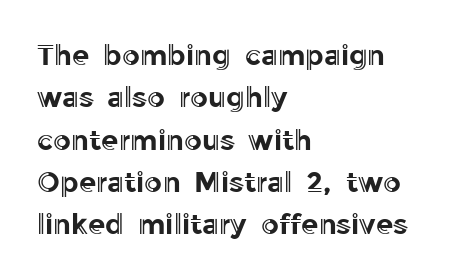
Q: Is the text italic (slanted)? A: No, it is upright.
Q: Is the text underlined? A: No.
Q: How is the paragraph aligned? A: Left-aligned.
Q: Is the spacing between letters normal or unusually wide? A: Normal.
Q: Is the spacing between lines tight, normal or loose? A: Normal.
Q: Width (condensed, normal, or wide)? A: Normal.
Q: x-height? A: Medium.
Q: Monospaced? A: No.
